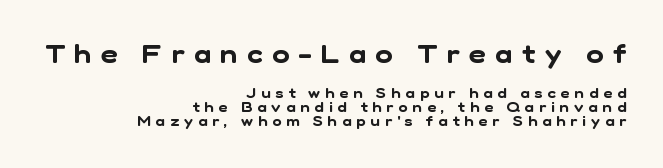
The area under the type is left untouched. Someone cranked the tracking dial way up on this one. In this sample the first text group is rendered at the bigger scale. Baseline-to-baseline distance is barely more than the letter height.
